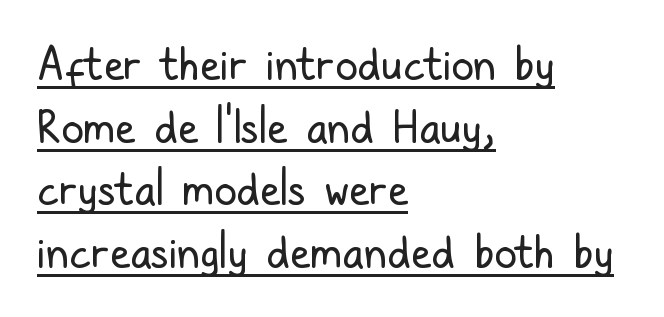
The image shows 45 px regular-weight, condensed sans-serif type, upright; set left-aligned, normal line spacing (1.39x), normal letter spacing, underlined; low stroke contrast and a medium x-height.
